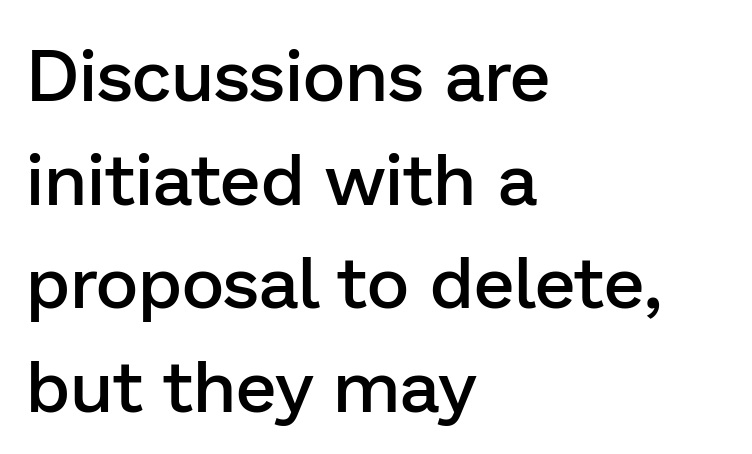
Q: Is the text bold? A: Semi-bold.
Q: Is the text italic (slanted)? A: No, it is upright.
Q: Is the typeface a serif or a sans-serif typeface? A: Sans-serif.
Q: Is the text underlined? A: No.
Q: How is the paragraph aligned? A: Left-aligned.
Q: Is the spacing between letters normal or unusually wide? A: Normal.
Q: Is the spacing between lines tight, normal or loose? A: Normal.
Q: Width (condensed, normal, or wide)? A: Normal.
Q: Stroke contrast? A: Low.
Q: x-height? A: Medium.
Q: Monospaced? A: No.
